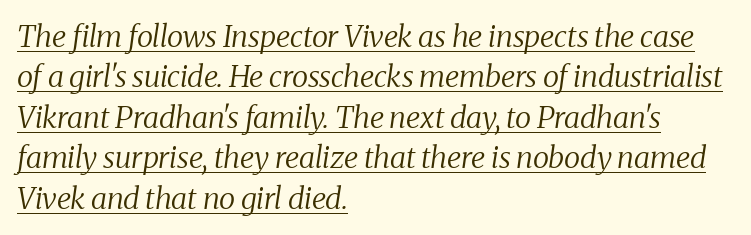
{"serif": "yes", "italic": "yes", "lean": "right", "slant_degrees": 8, "bold": "no", "weight": "regular", "width": "normal", "stroke_contrast": "medium", "x_height": "medium", "monospaced": "no", "underline": "yes", "align": "left", "line_spacing": "normal", "line_spacing_ratio": 1.35, "letter_spacing": "normal", "letter_spacing_em": 0.0, "glyph_px": 30}
